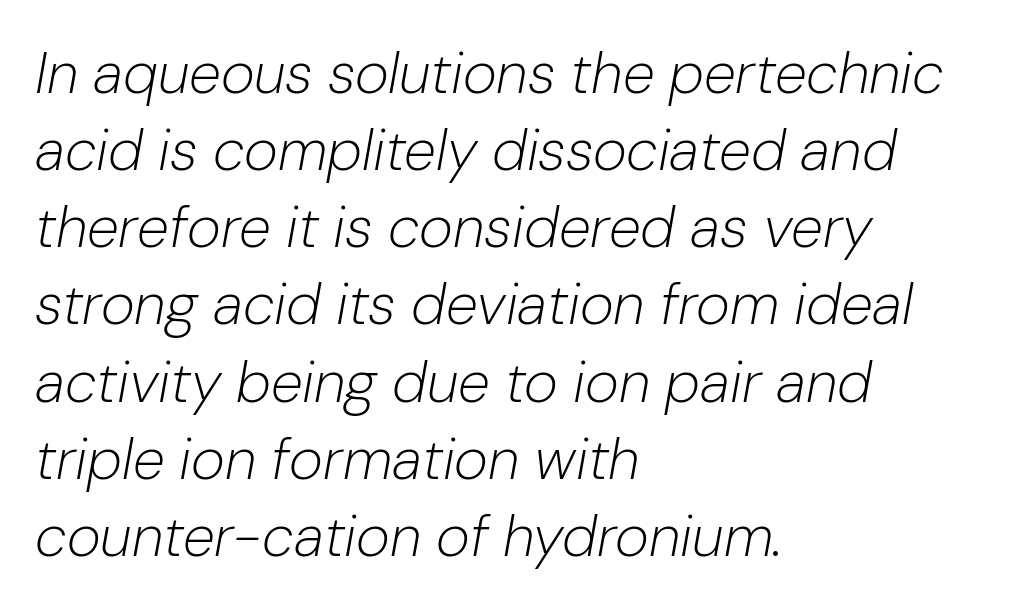
The image shows 58 px light type, italic (leaning right); set left-aligned, normal line spacing (1.33x), normal letter spacing, not underlined; low stroke contrast and a medium x-height.
